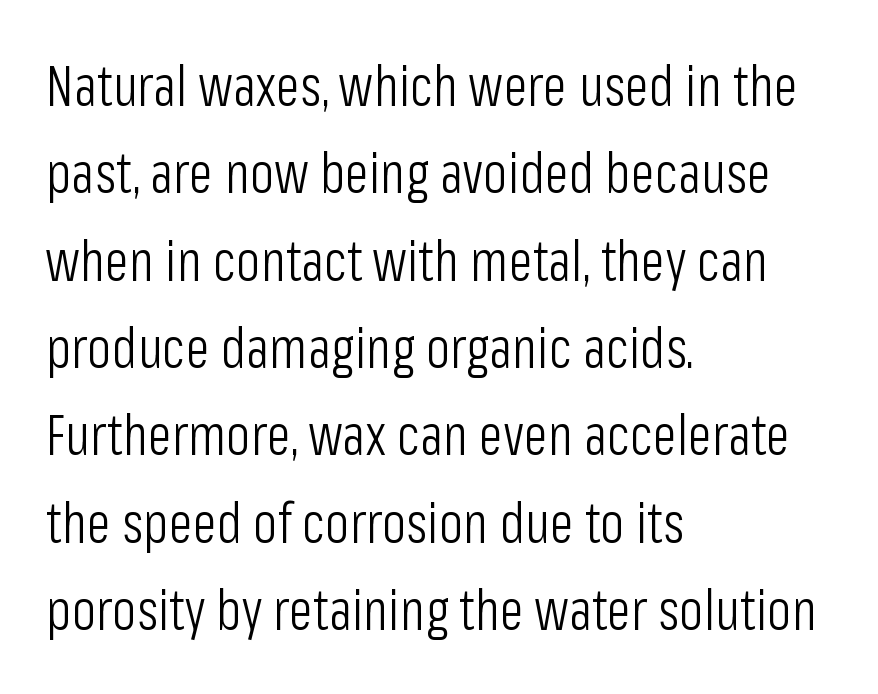
{"serif": "no", "italic": "no", "bold": "no", "weight": "light", "width": "condensed", "stroke_contrast": "low", "x_height": "medium", "monospaced": "no", "underline": "no", "align": "left", "line_spacing": "normal", "line_spacing_ratio": 1.56, "letter_spacing": "normal", "letter_spacing_em": 0.0, "glyph_px": 56}
